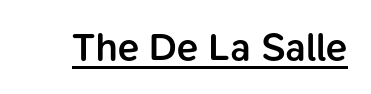
{"serif": "no", "italic": "no", "bold": "semi", "weight": "semibold", "width": "normal", "stroke_contrast": "low", "x_height": "medium", "monospaced": "no", "underline": "yes", "letter_spacing": "normal", "letter_spacing_em": 0.0, "glyph_px": 39}
